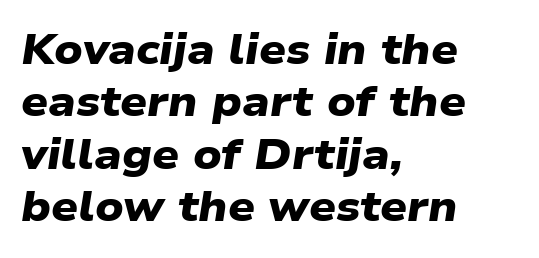
{"serif": "no", "bold": "yes", "weight": "heavy", "width": "wide", "stroke_contrast": "low", "x_height": "medium", "monospaced": "no", "underline": "no", "align": "left", "line_spacing": "normal", "line_spacing_ratio": 1.25, "letter_spacing": "normal", "letter_spacing_em": 0.0, "glyph_px": 42}
